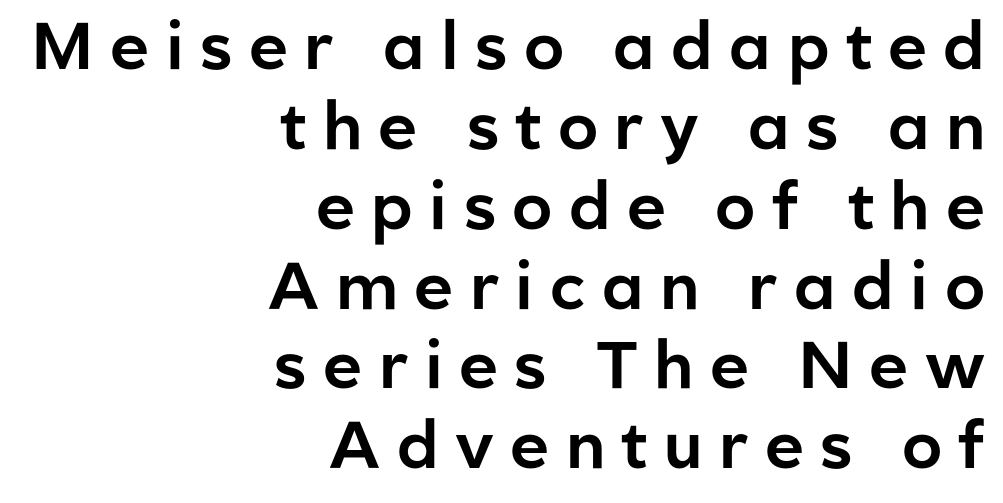
{"serif": "no", "italic": "no", "width": "normal", "stroke_contrast": "low", "x_height": "medium", "monospaced": "no", "underline": "no", "align": "right", "line_spacing_ratio": 1.21, "letter_spacing": "wide", "letter_spacing_em": 0.25, "glyph_px": 66}
